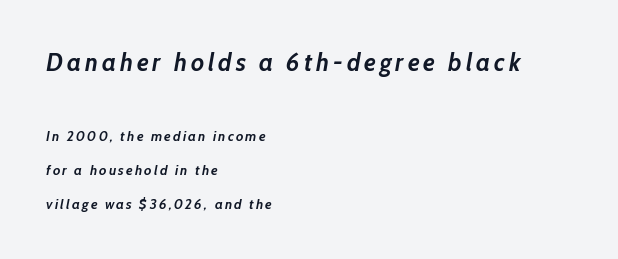
The image shows 25 px bold type, italic (leaning right); set left-aligned, loose line spacing (2.43x), not underlined; the first (top) block is 1.79x larger.
